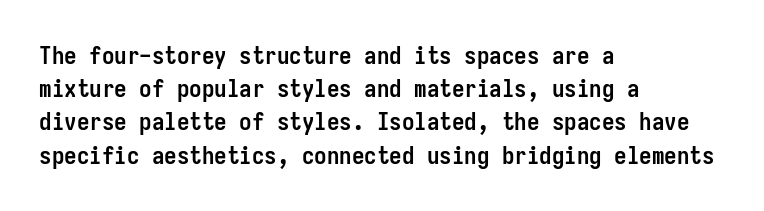
The image shows 25 px bold type, upright; set left-aligned, normal line spacing (1.33x), normal letter spacing, not underlined.
